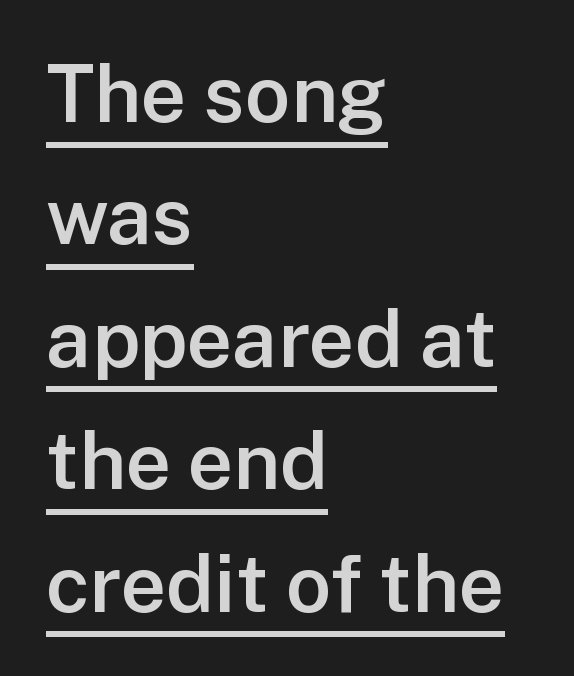
To sum up the face: it is a sans, with no serifs. Observe the ordinary spacing: letters are neighbours, not strangers. You could not count columns in this text — the font is proportionally spaced. Whoever set this chose a conventional vertical rhythm. The axis of the letterforms is exactly vertical.
